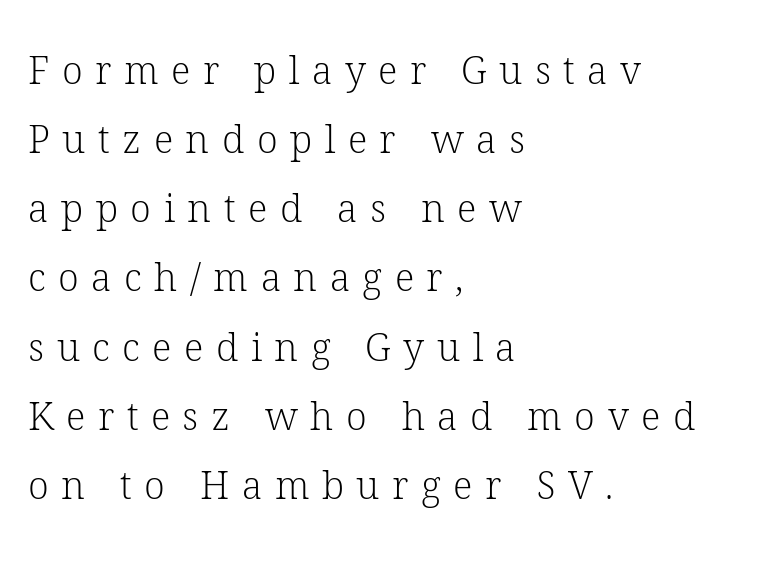
{"serif": "yes", "italic": "no", "bold": "no", "weight": "light", "width": "normal", "stroke_contrast": "low", "x_height": "medium", "monospaced": "no", "underline": "no", "align": "left", "line_spacing_ratio": 1.82, "letter_spacing": "wide", "letter_spacing_em": 0.33, "glyph_px": 38}
